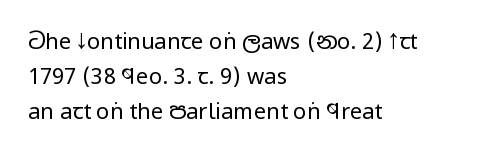
Q: Is the text bold? A: No.
Q: Is the text italic (slanted)? A: No, it is upright.
Q: Is the text underlined? A: No.
Q: How is the paragraph aligned? A: Left-aligned.
Q: Is the spacing between letters normal or unusually wide? A: Normal.
Q: Is the spacing between lines tight, normal or loose? A: Normal.
